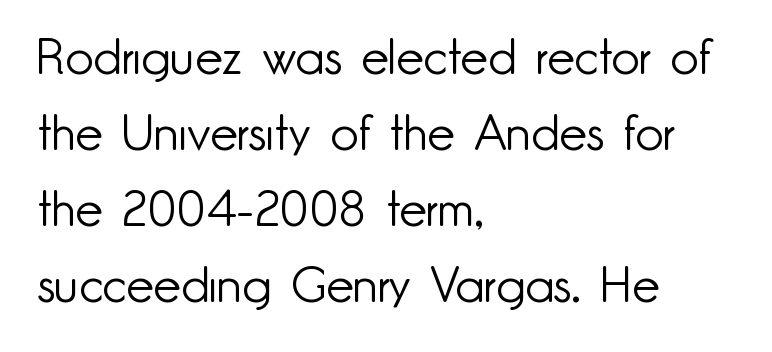
Q: Is the text bold? A: No.
Q: Is the text italic (slanted)? A: No, it is upright.
Q: Is the typeface a serif or a sans-serif typeface? A: Sans-serif.
Q: Is the text underlined? A: No.
Q: How is the paragraph aligned? A: Left-aligned.
Q: Is the spacing between letters normal or unusually wide? A: Normal.
Q: Is the spacing between lines tight, normal or loose? A: Normal.
Q: Width (condensed, normal, or wide)? A: Normal.
Q: Stroke contrast? A: Low.
Q: x-height? A: Small.
Q: Monospaced? A: No.
